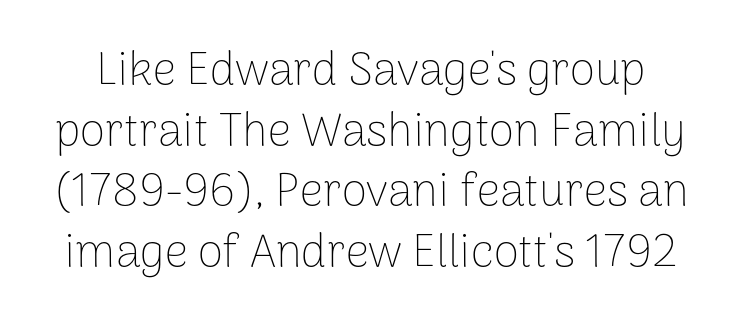
The image shows 46 px thin sans-serif type, upright; set normal line spacing (1.32x), normal letter spacing, not underlined; low stroke contrast and a medium x-height.
